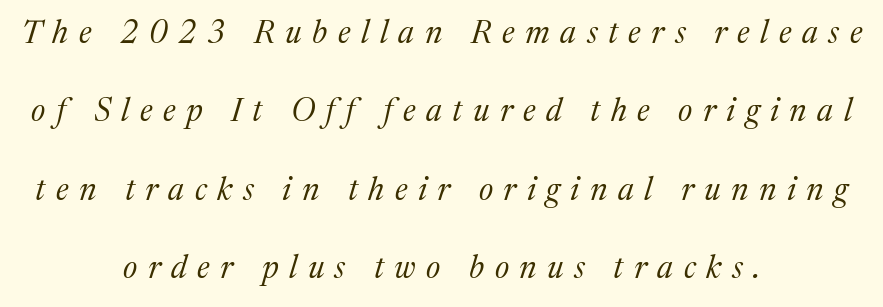
Slant detected: the letters are inclined. Compared with typical paragraphs, the rows here are farther apart. The face used here is proportionally spaced, like ordinary book or web type. Letterform terminals end in serifs throughout the passage. The typesetting does not lean heavy: it is not bold. The line texture is sparse and dotted thanks to wide tracking.
